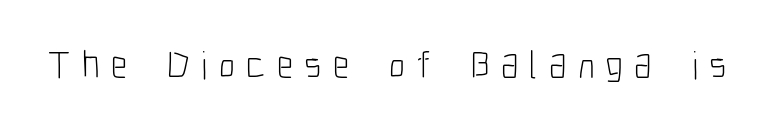
{"serif": "no", "italic": "no", "bold": "no", "weight": "light", "width": "condensed", "stroke_contrast": "low", "x_height": "medium", "monospaced": "no", "underline": "no", "letter_spacing": "wide", "letter_spacing_em": 0.29, "glyph_px": 39}
